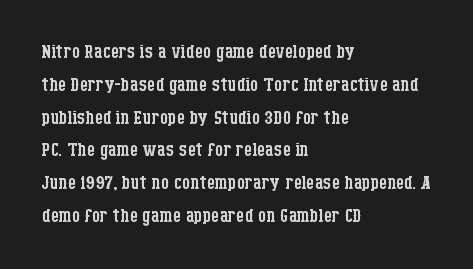
{"italic": "no", "bold": "no", "underline": "no", "align": "left", "line_spacing": "normal", "line_spacing_ratio": 1.26, "letter_spacing": "normal", "letter_spacing_em": 0.0, "glyph_px": 26}
